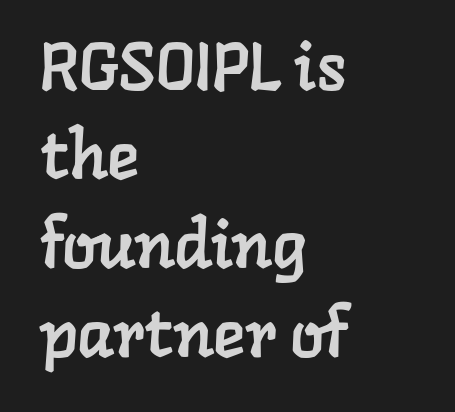
The image shows 67 px serif type; set left-aligned, normal line spacing (1.33x), normal letter spacing, not underlined; low stroke contrast and a medium x-height.
